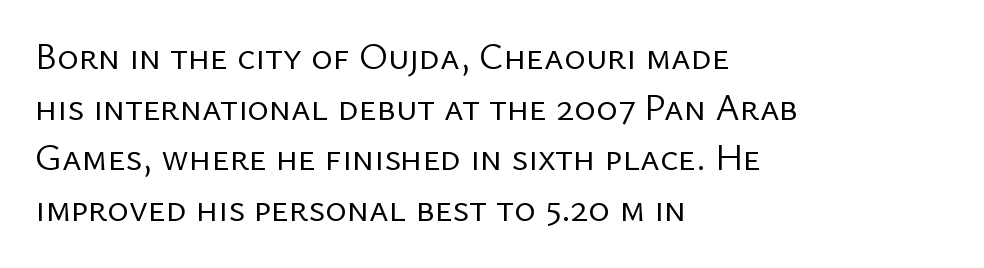
The image shows 37 px regular-weight sans-serif type, upright; set left-aligned, normal line spacing (1.37x), normal letter spacing, not underlined; low stroke contrast and a medium x-height.
